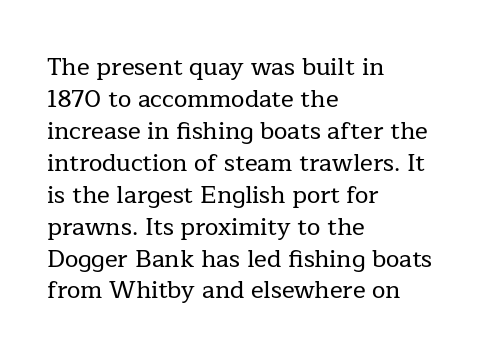
{"italic": "no", "underline": "no", "align": "left", "line_spacing": "normal", "line_spacing_ratio": 1.33, "letter_spacing": "normal", "letter_spacing_em": 0.0, "glyph_px": 24}
